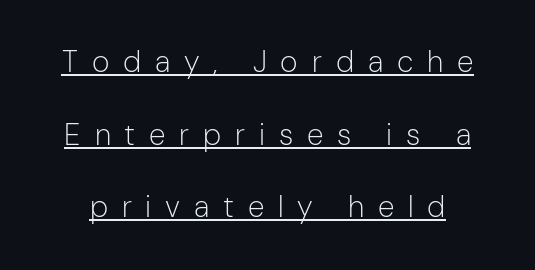
The image shows 30 px light sans-serif type, upright; set loose line spacing (2.42x), unusually wide letter spacing (+0.46 em), underlined; low stroke contrast and a medium x-height.
